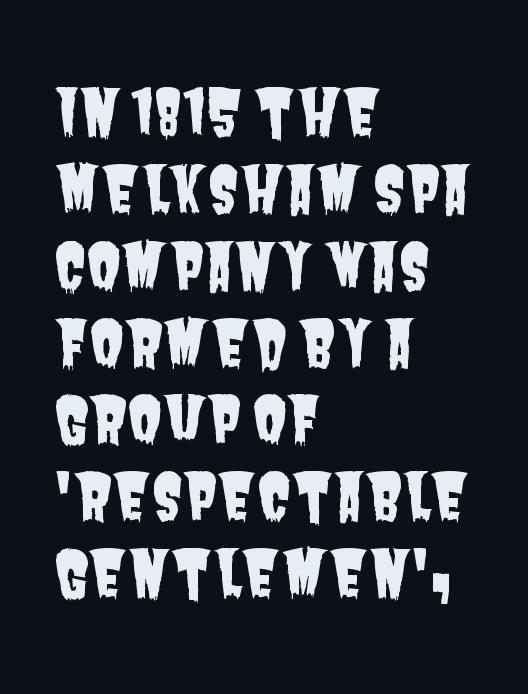
{"serif": "no", "width": "condensed", "stroke_contrast": "low", "x_height": "large", "monospaced": "no", "underline": "no", "align": "left", "line_spacing_ratio": 1.22, "letter_spacing": "normal", "letter_spacing_em": 0.0, "glyph_px": 63}
